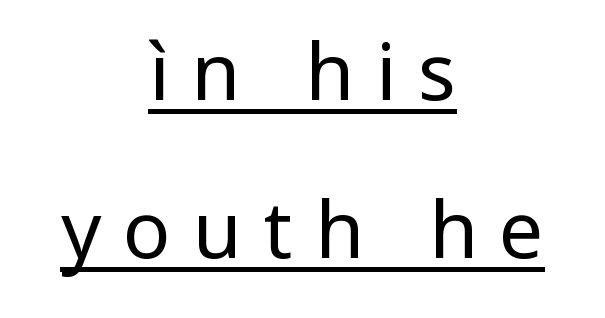
The image shows 79 px regular-weight sans-serif type, upright; set centered, loose line spacing (2.0x), unusually wide letter spacing (+0.28 em), underlined; low stroke contrast and a medium x-height.
